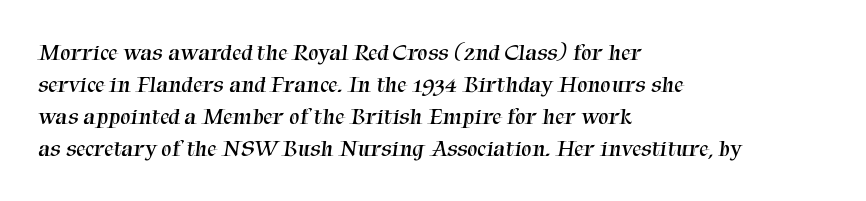
Q: Is the text bold? A: No.
Q: Is the text underlined? A: No.
Q: How is the paragraph aligned? A: Left-aligned.
Q: Is the spacing between letters normal or unusually wide? A: Normal.
Q: Is the spacing between lines tight, normal or loose? A: Normal.
